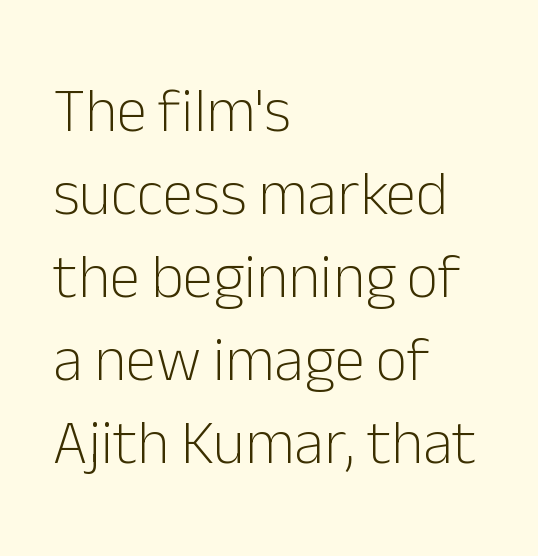
{"serif": "no", "italic": "no", "bold": "no", "weight": "light", "width": "normal", "stroke_contrast": "low", "x_height": "medium", "monospaced": "no", "underline": "no", "align": "left", "line_spacing": "normal", "line_spacing_ratio": 1.34, "letter_spacing": "normal", "letter_spacing_em": 0.0, "glyph_px": 62}
